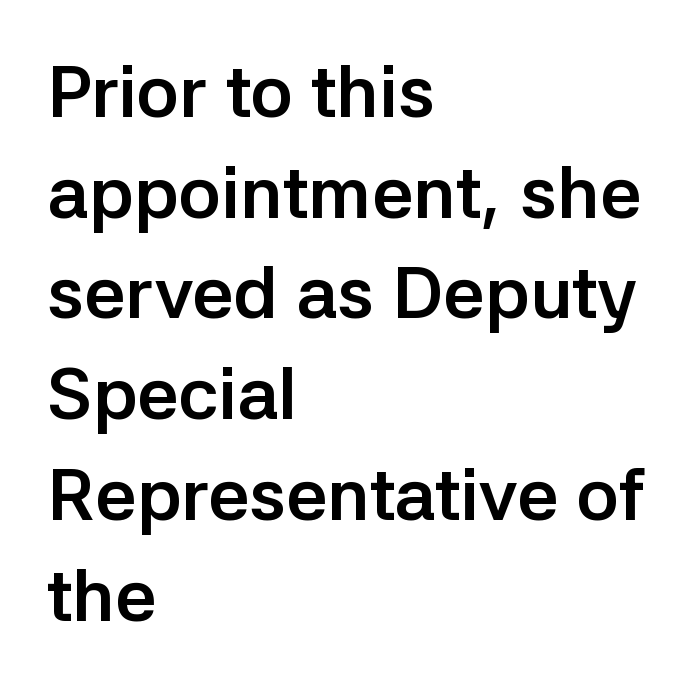
Alignment: flush left. It's the straight-up-and-down kind of type. Evenly set lines give the paragraph a standard silhouette. Words float on clear page, feet unadorned. This rendering leaves character spacing at its baseline value.
